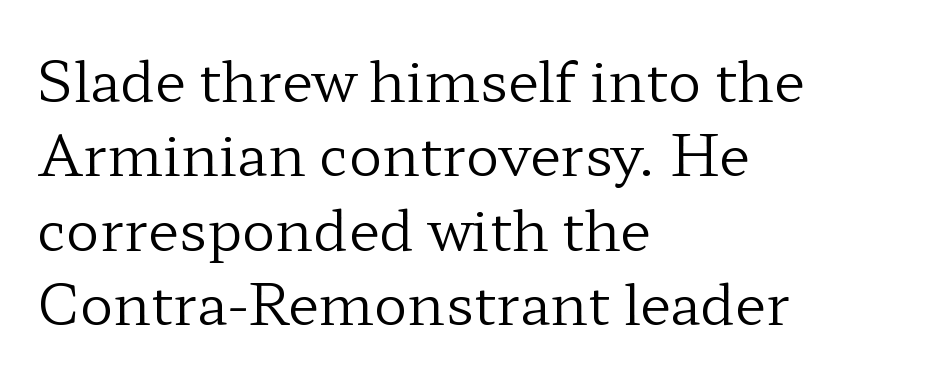
The image shows 56 px regular-weight, wide serif type, upright; set left-aligned, normal line spacing (1.33x), normal letter spacing, not underlined; low stroke contrast and a medium x-height.
